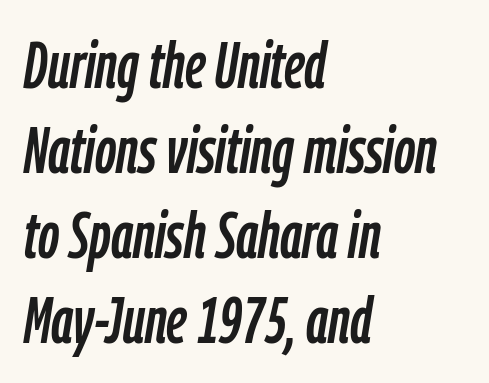
There is no visible air inserted between adjacent glyphs. Interline gaps are of average width in this sample. Spacing verdict: proportional, widths tailored to each character. Check the space under the baseline: it is left empty. Visually the block forms a straight wall on the left and a jagged coastline on the right. The passage shown leans; its letterforms are oblique.
